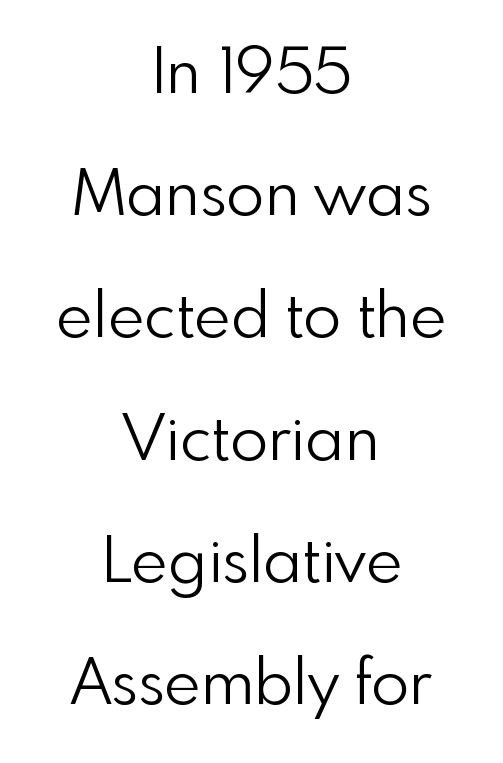
Vertical strokes here are truly vertical. A great deal of white space separates one row of letters from the next. Observe the absence of serifs on each vertical stroke in this sample. The line texture is even and compact thanks to regular tracking. The face used here is proportionally spaced, like ordinary book or web type. The typeface has the unassuming heft of standard copy or less.
